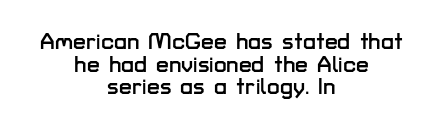
Q: Is the text italic (slanted)? A: No, it is upright.
Q: Is the text underlined? A: No.
Q: How is the paragraph aligned? A: Centered.
Q: Is the spacing between letters normal or unusually wide? A: Normal.
Q: Is the spacing between lines tight, normal or loose? A: Tight.
